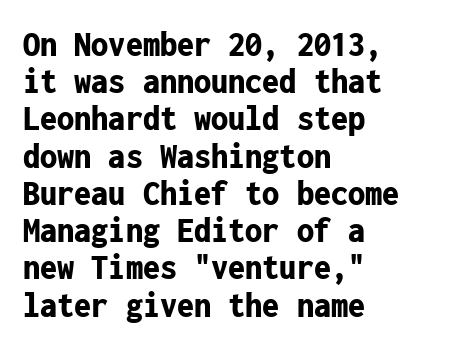
{"serif": "no", "italic": "no", "bold": "yes", "weight": "bold", "width": "condensed", "stroke_contrast": "low", "x_height": "medium", "monospaced": "yes", "underline": "no", "align": "left", "line_spacing": "tight", "line_spacing_ratio": 0.98, "letter_spacing": "normal", "letter_spacing_em": 0.0, "glyph_px": 38}
